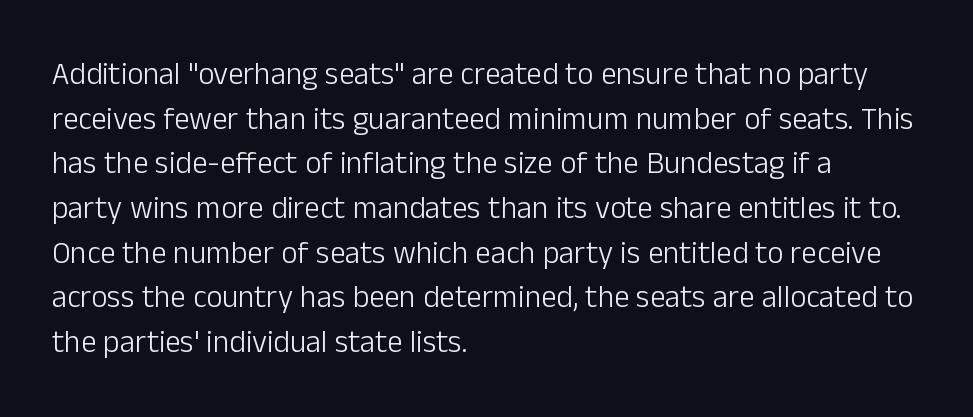
The image shows 31 px light sans-serif type, upright; set left-aligned, normal line spacing (1.44x), normal letter spacing, not underlined; low stroke contrast and a medium x-height.
